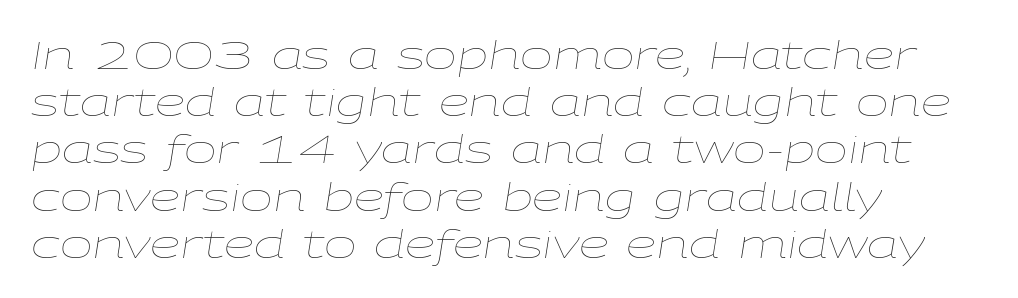
{"italic": "yes", "lean": "right", "slant_degrees": 9, "bold": "no", "weight": "thin", "width": "wide", "stroke_contrast": "low", "x_height": "medium", "monospaced": "no", "underline": "no", "align": "left", "line_spacing_ratio": 1.21, "letter_spacing": "normal", "letter_spacing_em": 0.0, "glyph_px": 39}
